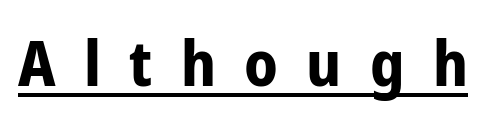
Q: Is the text bold? A: Yes.
Q: Is the text italic (slanted)? A: No, it is upright.
Q: Is the typeface a serif or a sans-serif typeface? A: Sans-serif.
Q: Is the text underlined? A: Yes.
Q: Is the spacing between letters normal or unusually wide? A: Unusually wide.
Q: Width (condensed, normal, or wide)? A: Condensed.
Q: Stroke contrast? A: Low.
Q: x-height? A: Medium.
Q: Monospaced? A: No.
